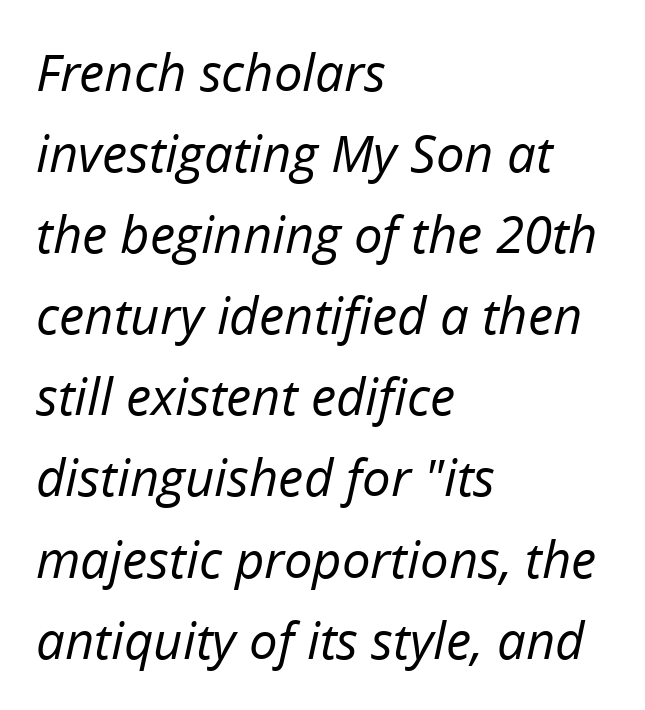
Check the space under the baseline: it is left empty. Looking at the ascenders, they clearly lean. The text block is weighted toward the left margin, trailing off unevenly rightward. Here the glyphs are tracked normally, forming tight word shapes.
